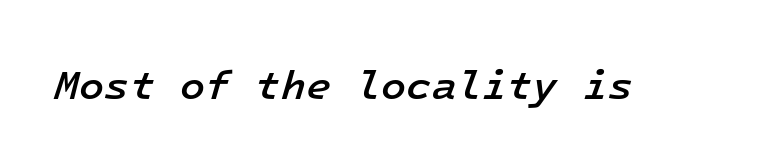
Q: Is the text bold? A: Semi-bold.
Q: Is the text italic (slanted)? A: Yes, it leans right by about 16 degrees.
Q: Is the text underlined? A: No.
Q: Is the spacing between letters normal or unusually wide? A: Normal.
Q: Width (condensed, normal, or wide)? A: Normal.
Q: Stroke contrast? A: Low.
Q: x-height? A: Medium.
Q: Monospaced? A: Yes.
